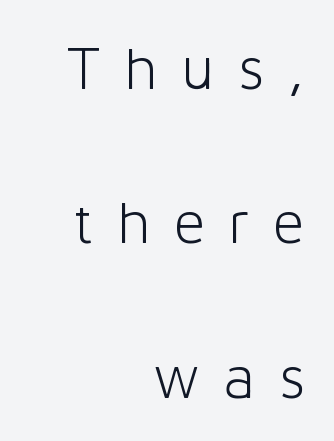
The image shows 62 px light sans-serif type, upright; set right-aligned, loose line spacing (2.49x), unusually wide letter spacing (+0.37 em), not underlined; low stroke contrast and a medium x-height.
